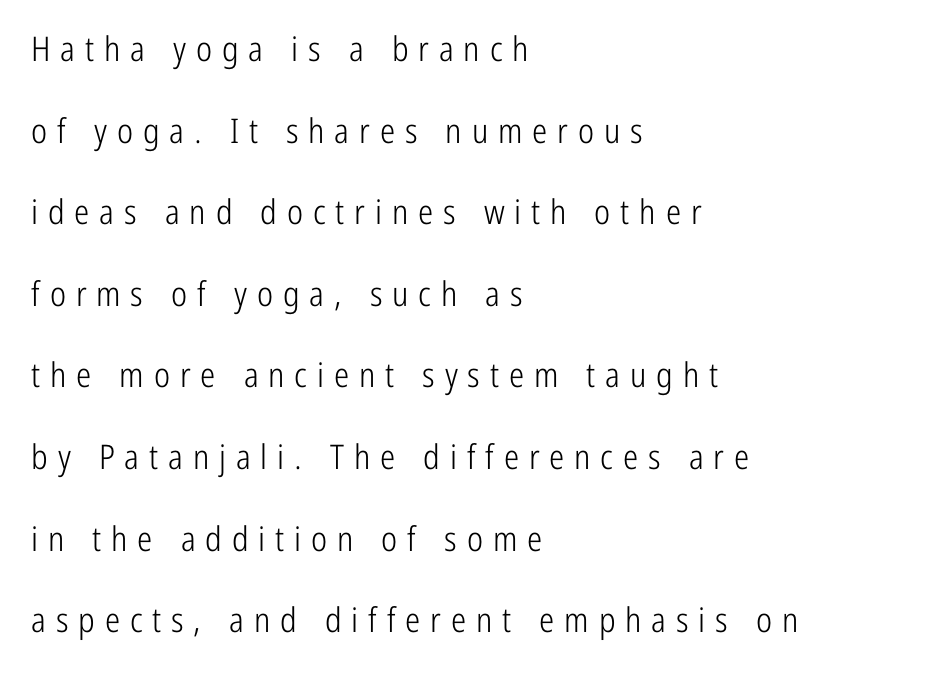
Q: Is the text bold? A: No.
Q: Is the text italic (slanted)? A: No, it is upright.
Q: Is the typeface a serif or a sans-serif typeface? A: Sans-serif.
Q: Is the text underlined? A: No.
Q: How is the paragraph aligned? A: Left-aligned.
Q: Is the spacing between letters normal or unusually wide? A: Unusually wide.
Q: Is the spacing between lines tight, normal or loose? A: Loose.
Q: Width (condensed, normal, or wide)? A: Condensed.
Q: Stroke contrast? A: Low.
Q: x-height? A: Medium.
Q: Monospaced? A: No.
